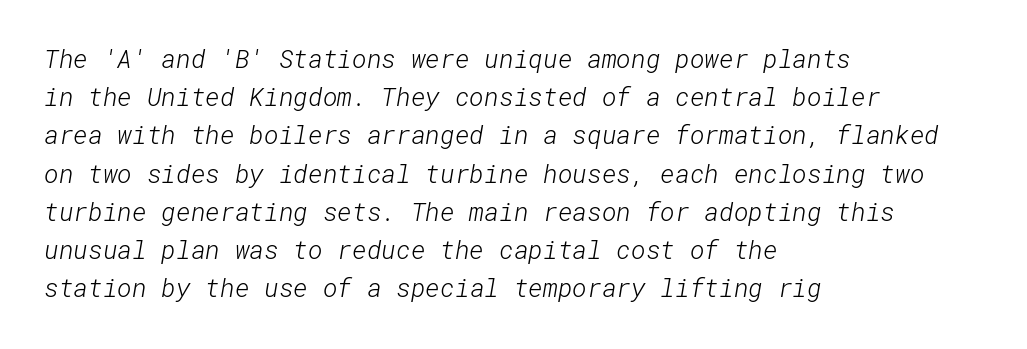
Q: Is the text bold? A: No.
Q: Is the text underlined? A: No.
Q: How is the paragraph aligned? A: Left-aligned.
Q: Is the spacing between letters normal or unusually wide? A: Normal.
Q: Is the spacing between lines tight, normal or loose? A: Normal.
